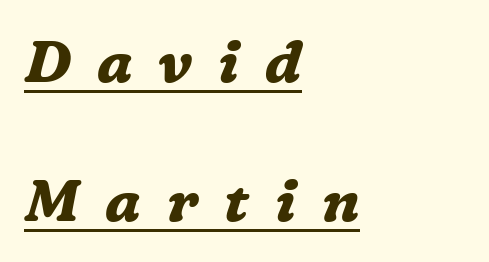
Q: Is the text bold? A: Yes.
Q: Is the text italic (slanted)? A: Yes, it leans right by about 16 degrees.
Q: Is the typeface a serif or a sans-serif typeface? A: Serif.
Q: Is the text underlined? A: Yes.
Q: How is the paragraph aligned? A: Left-aligned.
Q: Is the spacing between letters normal or unusually wide? A: Unusually wide.
Q: Is the spacing between lines tight, normal or loose? A: Loose.
Q: Width (condensed, normal, or wide)? A: Normal.
Q: Stroke contrast? A: Medium.
Q: x-height? A: Medium.
Q: Monospaced? A: No.
